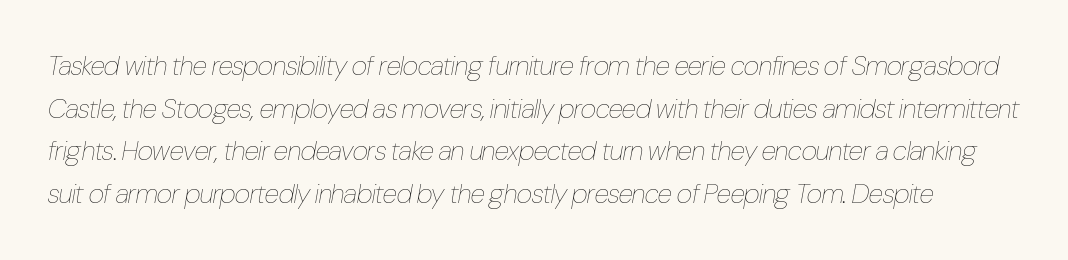
The image shows 27 px text type, italic (leaning right); set normal line spacing (1.58x), normal letter spacing, not underlined.
